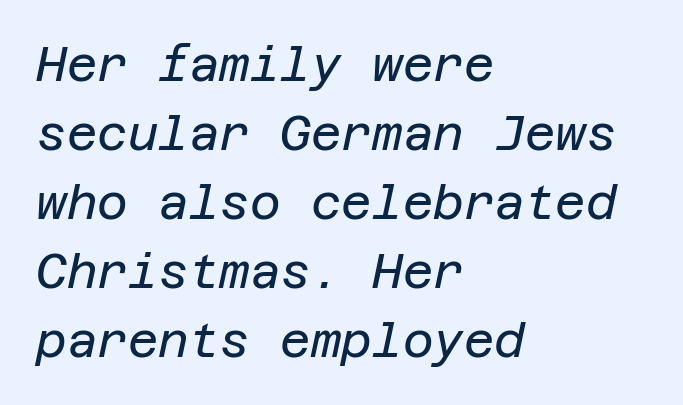
Q: Is the text bold? A: No.
Q: Is the text italic (slanted)? A: Yes, it leans right by about 12 degrees.
Q: Is the text underlined? A: No.
Q: How is the paragraph aligned? A: Left-aligned.
Q: Is the spacing between letters normal or unusually wide? A: Normal.
Q: Is the spacing between lines tight, normal or loose? A: Normal.
Q: Width (condensed, normal, or wide)? A: Normal.
Q: Stroke contrast? A: Low.
Q: x-height? A: Large.
